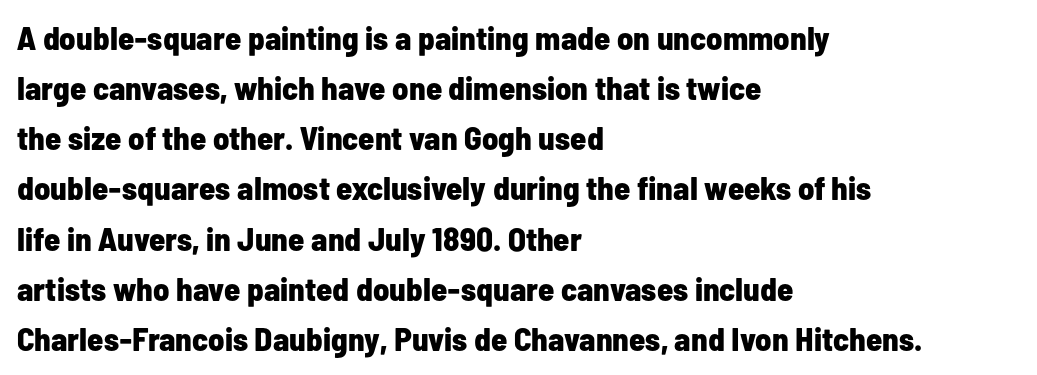
{"serif": "no", "italic": "no", "bold": "yes", "weight": "bold", "width": "condensed", "stroke_contrast": "low", "x_height": "medium", "monospaced": "no", "underline": "no", "align": "left", "line_spacing": "normal", "line_spacing_ratio": 1.52, "letter_spacing": "normal", "letter_spacing_em": 0.0, "glyph_px": 33}
